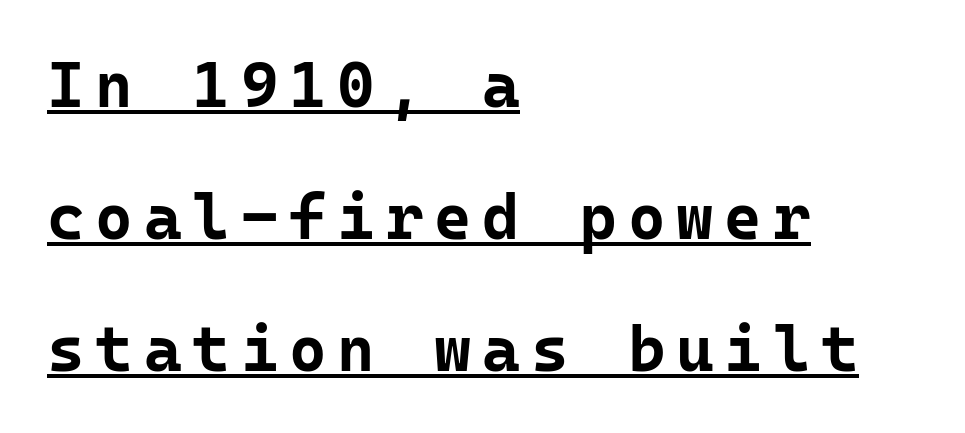
{"serif": "no", "italic": "no", "bold": "yes", "weight": "bold", "width": "normal", "stroke_contrast": "low", "x_height": "medium", "monospaced": "yes", "underline": "yes", "align": "left", "line_spacing": "loose", "line_spacing_ratio": 2.06, "glyph_px": 64}
